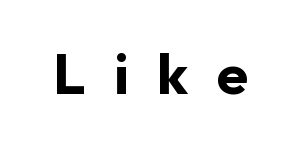
{"serif": "no", "italic": "no", "bold": "yes", "weight": "bold", "width": "normal", "stroke_contrast": "low", "x_height": "medium", "monospaced": "no", "underline": "no", "letter_spacing": "wide", "letter_spacing_em": 0.5, "glyph_px": 57}
